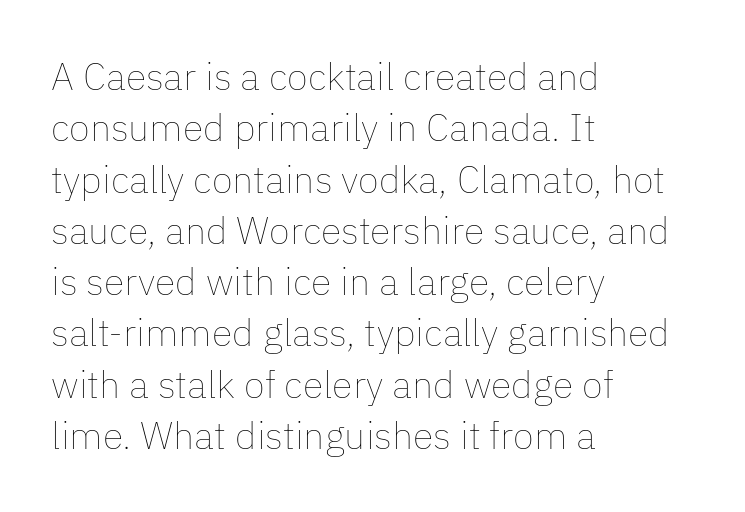
Horizontally, the lines are justified to the leading edge only. Weight: regular or lighter. Underlining? Definitely not there. You could not count columns in this text — the font is proportionally spaced. A normal amount of white space separates one row of letters from the next.
